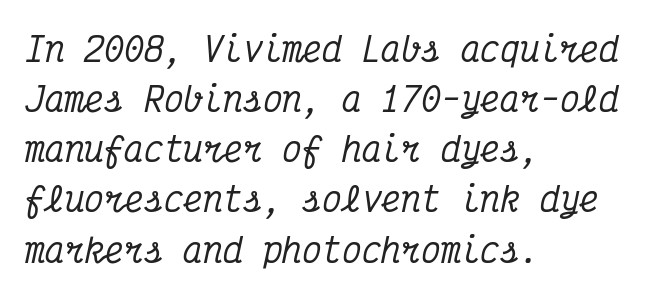
Q: Is the text italic (slanted)? A: Yes, it leans right by about 12 degrees.
Q: Is the typeface a serif or a sans-serif typeface? A: Serif.
Q: Is the text underlined? A: No.
Q: How is the paragraph aligned? A: Left-aligned.
Q: Is the spacing between letters normal or unusually wide? A: Normal.
Q: Is the spacing between lines tight, normal or loose? A: Normal.
Q: Width (condensed, normal, or wide)? A: Condensed.
Q: Stroke contrast? A: Medium.
Q: x-height? A: Medium.
Q: Monospaced? A: Yes.
